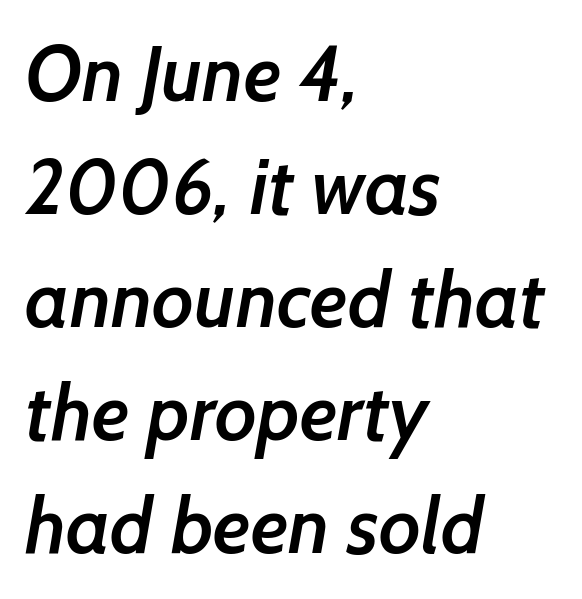
Q: Is the text bold? A: Semi-bold.
Q: Is the typeface a serif or a sans-serif typeface? A: Sans-serif.
Q: Is the text underlined? A: No.
Q: How is the paragraph aligned? A: Left-aligned.
Q: Is the spacing between letters normal or unusually wide? A: Normal.
Q: Is the spacing between lines tight, normal or loose? A: Normal.
Q: Width (condensed, normal, or wide)? A: Normal.
Q: Stroke contrast? A: Low.
Q: x-height? A: Medium.
Q: Monospaced? A: No.
